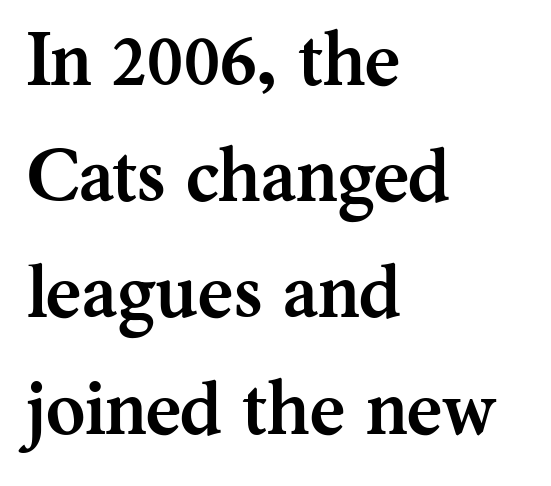
{"serif": "yes", "italic": "no", "bold": "yes", "weight": "semibold", "width": "normal", "stroke_contrast": "medium", "x_height": "medium", "monospaced": "no", "underline": "no", "align": "left", "line_spacing": "normal", "line_spacing_ratio": 1.55, "letter_spacing": "normal", "letter_spacing_em": 0.0, "glyph_px": 75}
